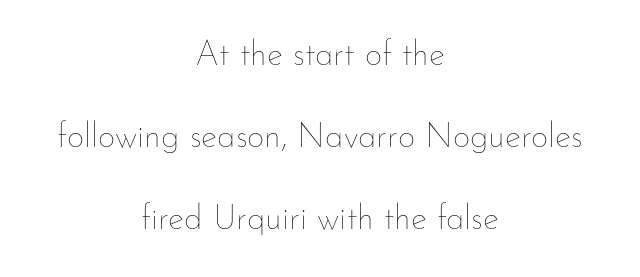
Q: Is the text bold? A: No.
Q: Is the text italic (slanted)? A: No, it is upright.
Q: Is the text underlined? A: No.
Q: How is the paragraph aligned? A: Centered.
Q: Is the spacing between letters normal or unusually wide? A: Normal.
Q: Is the spacing between lines tight, normal or loose? A: Loose.
Q: Width (condensed, normal, or wide)? A: Normal.
Q: Stroke contrast? A: Low.
Q: x-height? A: Small.
Q: Monospaced? A: No.
